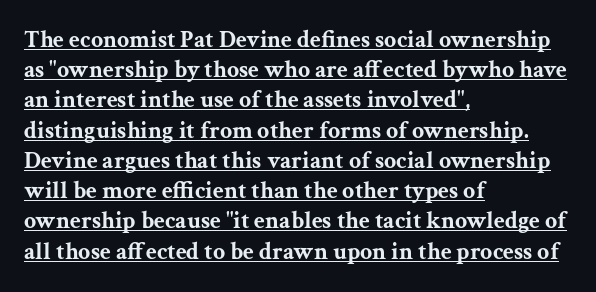
Q: Is the text bold? A: Yes.
Q: Is the text italic (slanted)? A: No, it is upright.
Q: Is the text underlined? A: Yes.
Q: How is the paragraph aligned? A: Left-aligned.
Q: Is the spacing between letters normal or unusually wide? A: Normal.
Q: Is the spacing between lines tight, normal or loose? A: Normal.
